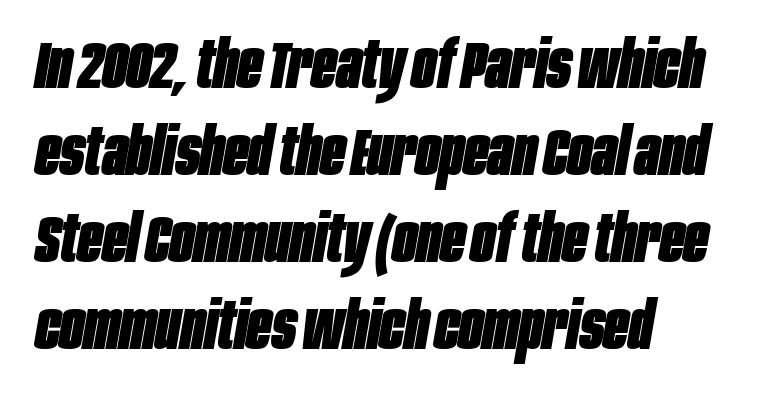
The image shows 65 px heavy, condensed type, italic (leaning right); set left-aligned, normal line spacing (1.34x), normal letter spacing, not underlined; low stroke contrast and a large x-height.
